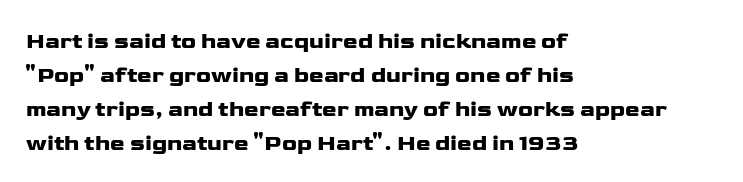
{"italic": "no", "underline": "no", "align": "left", "line_spacing": "normal", "line_spacing_ratio": 1.54, "letter_spacing": "normal", "letter_spacing_em": 0.0, "glyph_px": 22}
